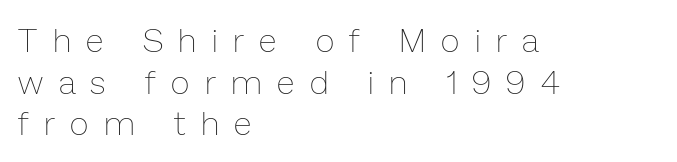
The image shows 33 px thin type, upright; set left-aligned, normal line spacing (1.26x), unusually wide letter spacing (+0.47 em), not underlined; low stroke contrast and a medium x-height.
